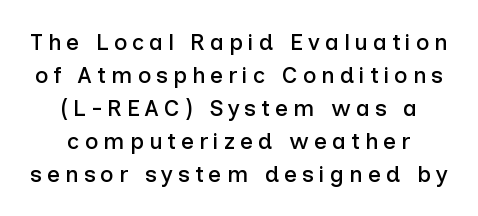
Q: Is the text italic (slanted)? A: No, it is upright.
Q: Is the text underlined? A: No.
Q: How is the paragraph aligned? A: Centered.
Q: Is the spacing between letters normal or unusually wide? A: Unusually wide.
Q: Is the spacing between lines tight, normal or loose? A: Normal.
